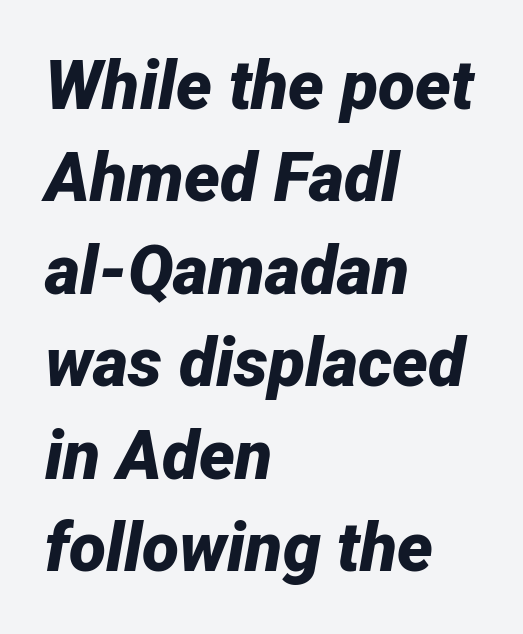
{"italic": "yes", "lean": "right", "slant_degrees": 12, "bold": "yes", "weight": "bold", "width": "normal", "stroke_contrast": "low", "x_height": "medium", "monospaced": "no", "underline": "no", "align": "left", "line_spacing": "normal", "line_spacing_ratio": 1.36, "letter_spacing": "normal", "letter_spacing_em": 0.0, "glyph_px": 68}
